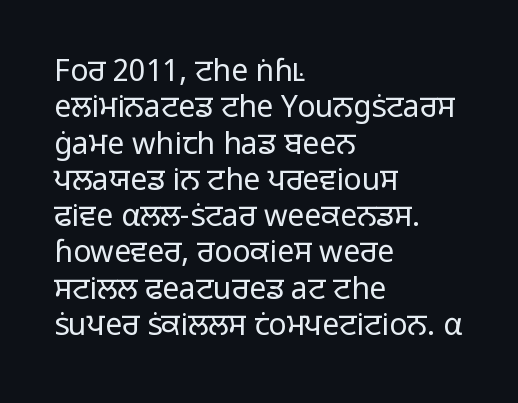
Q: Is the text bold? A: No.
Q: Is the text italic (slanted)? A: No, it is upright.
Q: Is the typeface a serif or a sans-serif typeface? A: Sans-serif.
Q: Is the text underlined? A: No.
Q: How is the paragraph aligned? A: Left-aligned.
Q: Is the spacing between letters normal or unusually wide? A: Normal.
Q: Width (condensed, normal, or wide)? A: Normal.
Q: Stroke contrast? A: Low.
Q: x-height? A: Medium.
Q: Monospaced? A: No.
